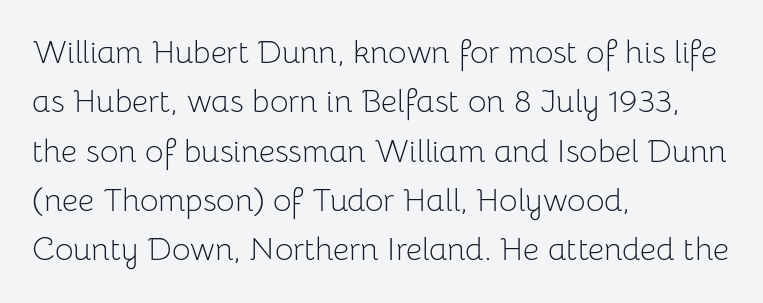
Q: Is the text bold? A: No.
Q: Is the text italic (slanted)? A: No, it is upright.
Q: Is the typeface a serif or a sans-serif typeface? A: Sans-serif.
Q: Is the text underlined? A: No.
Q: How is the paragraph aligned? A: Left-aligned.
Q: Is the spacing between letters normal or unusually wide? A: Normal.
Q: Is the spacing between lines tight, normal or loose? A: Normal.
Q: Width (condensed, normal, or wide)? A: Normal.
Q: Stroke contrast? A: Low.
Q: x-height? A: Medium.
Q: Monospaced? A: No.
